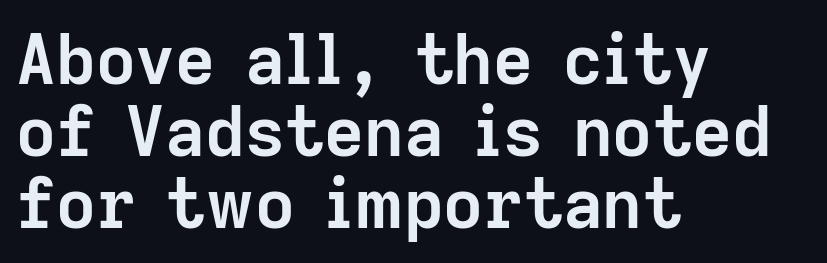
The image shows 69 px semibold sans-serif type, upright; set left-aligned, tight line spacing (1.04x), normal letter spacing, not underlined; low stroke contrast and a medium x-height.
